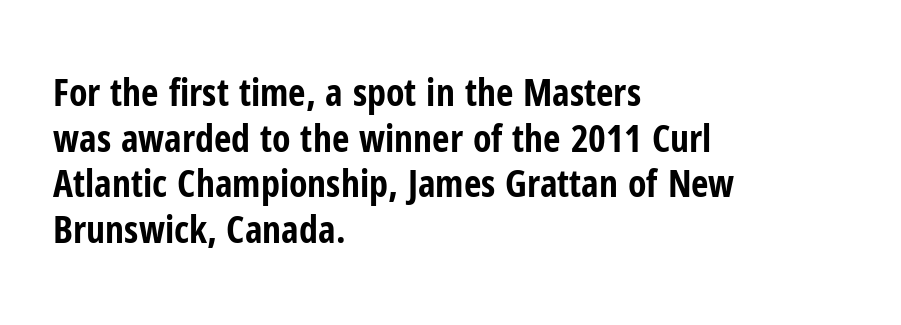
Q: Is the text bold? A: Yes.
Q: Is the text italic (slanted)? A: No, it is upright.
Q: Is the typeface a serif or a sans-serif typeface? A: Sans-serif.
Q: Is the text underlined? A: No.
Q: How is the paragraph aligned? A: Left-aligned.
Q: Is the spacing between letters normal or unusually wide? A: Normal.
Q: Width (condensed, normal, or wide)? A: Condensed.
Q: Stroke contrast? A: Low.
Q: x-height? A: Medium.
Q: Monospaced? A: No.
